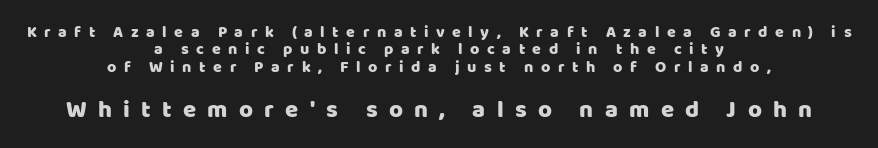
The later block is typeset at a bigger size than the earlier block. The tracking reads as deliberately expanded to a designer's eye. The setting favours the middle, as headings and verse often do. Descenders are the only things crossing below the line. Is there much room between lines? No — they nearly touch.
